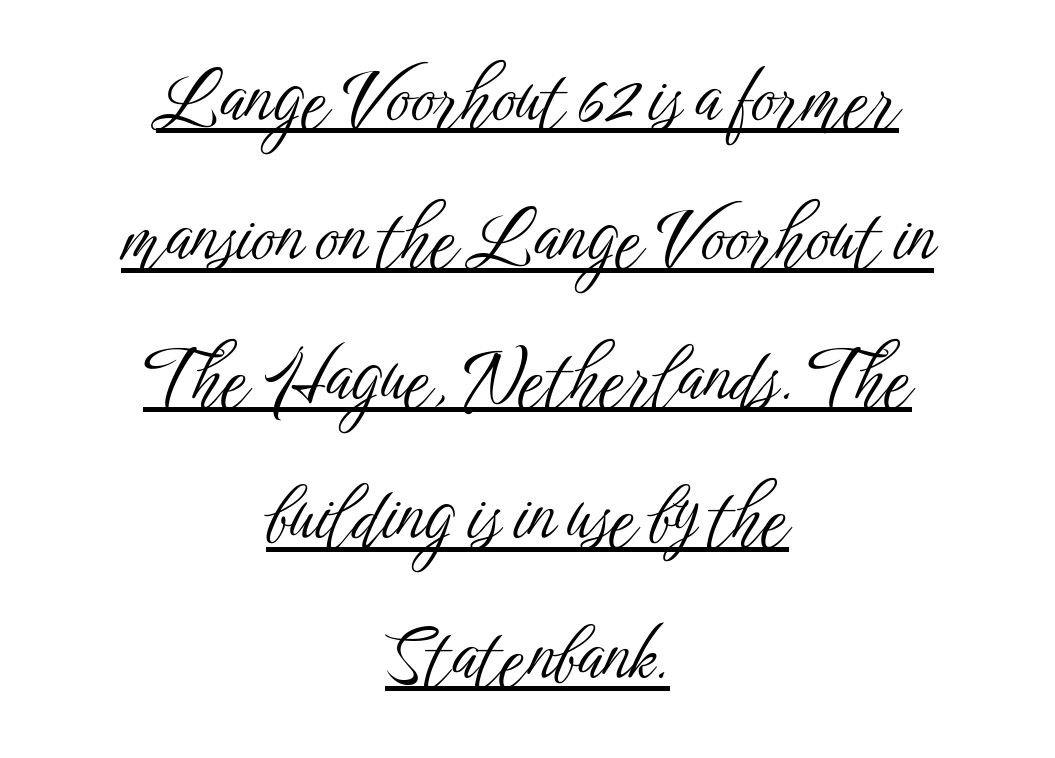
The passage shown has conventional tracking throughout. The passage shown is underscored from start to finish. The setting favours the middle, as headings and verse often do. These lines are rendered in a variable-pitch font. No feet cap the strokes, marking this as sans-serif type. Does the leading feel generous? Absolutely, it's lavish.
